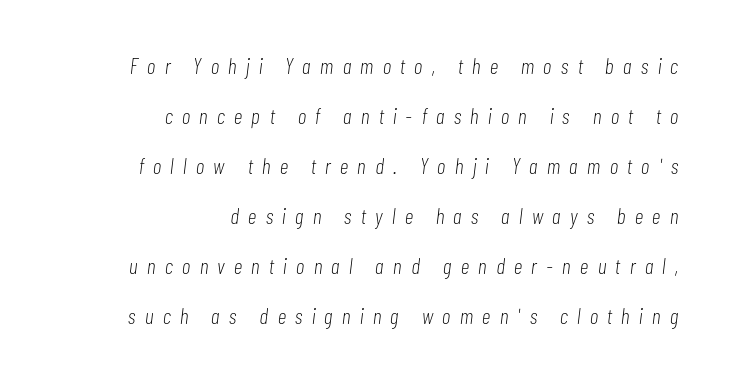
The image shows 22 px text type, italic (leaning right); set right-aligned, loose line spacing (2.27x), unusually wide letter spacing (+0.43 em), not underlined.
